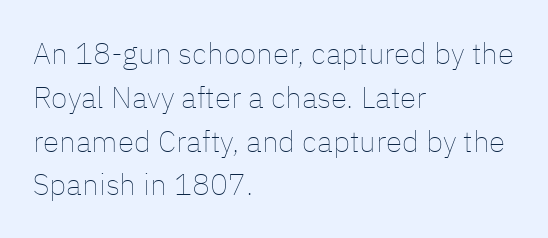
The image shows 30 px thin type, upright; set left-aligned, normal line spacing (1.46x), normal letter spacing, not underlined; low stroke contrast and a medium x-height.
